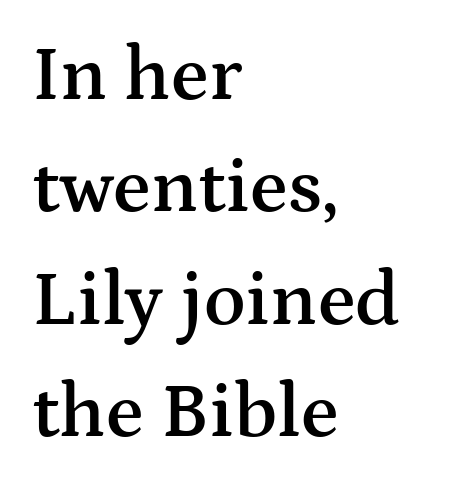
{"serif": "yes", "italic": "no", "bold": "semi", "weight": "semibold", "width": "wide", "stroke_contrast": "medium", "x_height": "medium", "monospaced": "no", "underline": "no", "align": "left", "line_spacing": "normal", "line_spacing_ratio": 1.46, "letter_spacing": "normal", "letter_spacing_em": 0.0, "glyph_px": 77}
